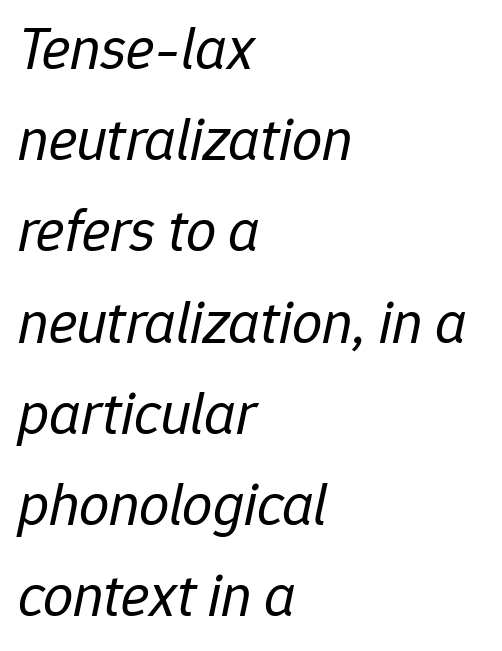
The strip under each line holds only bare page. Proportional: the letters do not fall into vertical columns. Weight: regular or lighter. Where is the straight margin? On the left. Regarding leading, the lines here are spaced in the standard way.
